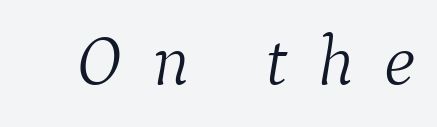
Q: Is the text bold? A: No.
Q: Is the text italic (slanted)? A: Yes, it leans right by about 9 degrees.
Q: Is the typeface a serif or a sans-serif typeface? A: Serif.
Q: Is the text underlined? A: No.
Q: Is the spacing between letters normal or unusually wide? A: Unusually wide.
Q: Width (condensed, normal, or wide)? A: Normal.
Q: Stroke contrast? A: Medium.
Q: x-height? A: Medium.
Q: Monospaced? A: No.
